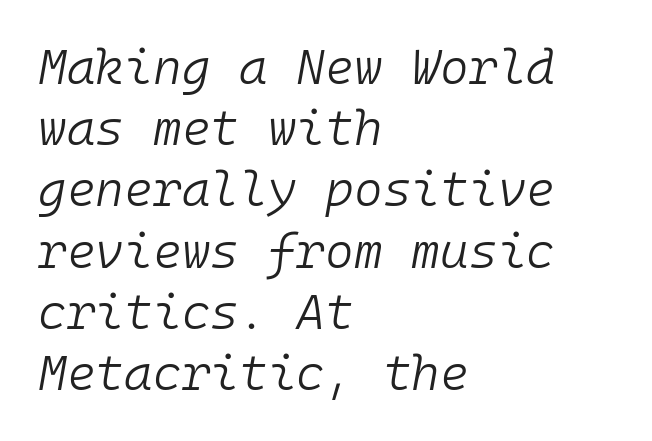
Q: Is the text bold? A: No.
Q: Is the text italic (slanted)? A: Yes, it leans right by about 10 degrees.
Q: Is the text underlined? A: No.
Q: How is the paragraph aligned? A: Left-aligned.
Q: Is the spacing between letters normal or unusually wide? A: Normal.
Q: Is the spacing between lines tight, normal or loose? A: Normal.
Q: Width (condensed, normal, or wide)? A: Normal.
Q: Stroke contrast? A: Low.
Q: x-height? A: Medium.
Q: Monospaced? A: Yes.
